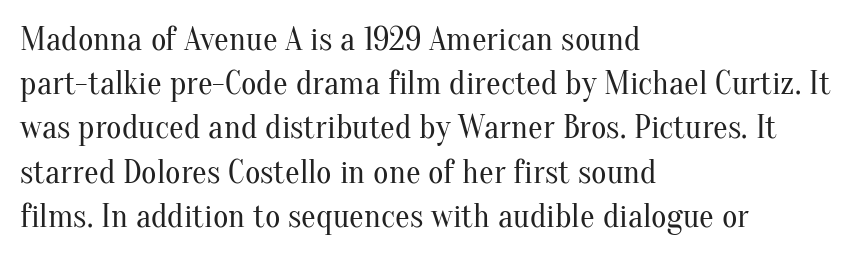
Q: Is the text bold? A: No.
Q: Is the text italic (slanted)? A: No, it is upright.
Q: Is the typeface a serif or a sans-serif typeface? A: Serif.
Q: Is the text underlined? A: No.
Q: How is the paragraph aligned? A: Left-aligned.
Q: Is the spacing between letters normal or unusually wide? A: Normal.
Q: Is the spacing between lines tight, normal or loose? A: Normal.
Q: Width (condensed, normal, or wide)? A: Normal.
Q: Stroke contrast? A: Medium.
Q: x-height? A: Small.
Q: Monospaced? A: No.
